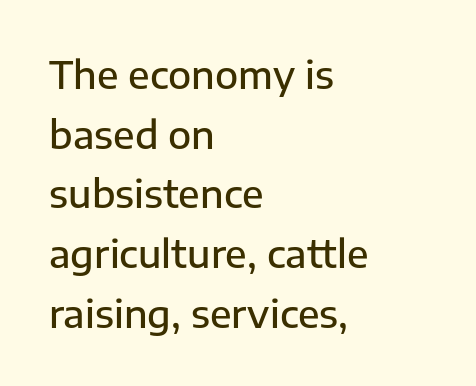
Q: Is the text bold? A: Semi-bold.
Q: Is the text italic (slanted)? A: No, it is upright.
Q: Is the typeface a serif or a sans-serif typeface? A: Sans-serif.
Q: Is the text underlined? A: No.
Q: How is the paragraph aligned? A: Left-aligned.
Q: Is the spacing between letters normal or unusually wide? A: Normal.
Q: Is the spacing between lines tight, normal or loose? A: Normal.
Q: Width (condensed, normal, or wide)? A: Normal.
Q: Stroke contrast? A: Low.
Q: x-height? A: Medium.
Q: Monospaced? A: No.
